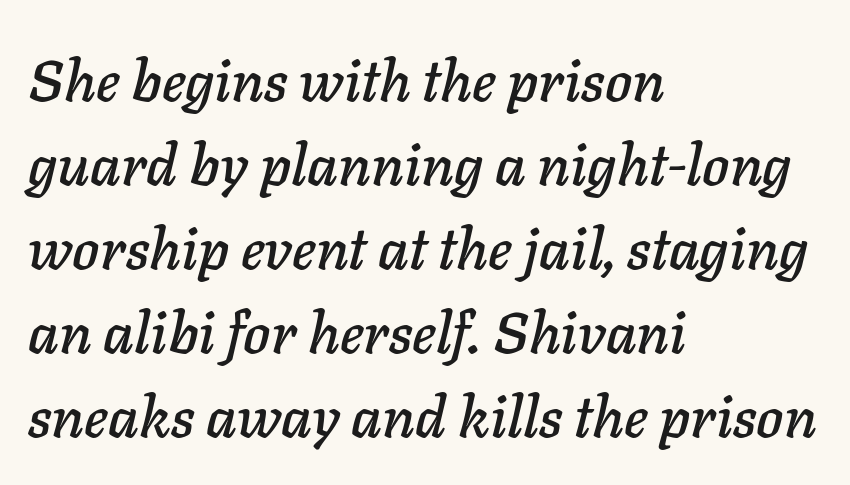
The image shows 58 px text type, italic (leaning right); set left-aligned, normal line spacing (1.45x), normal letter spacing, not underlined; low stroke contrast and a medium x-height.
